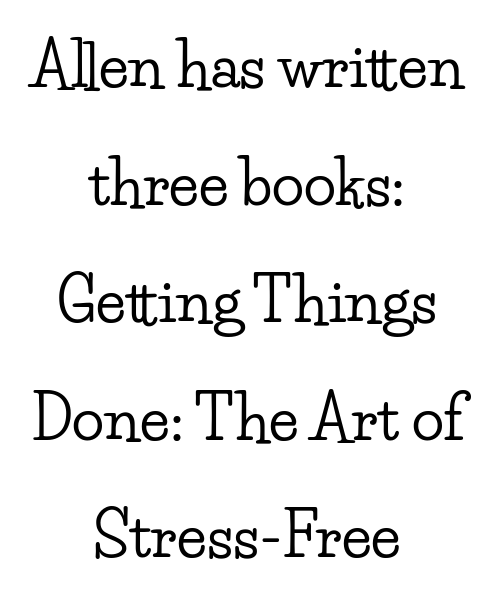
Q: Is the text italic (slanted)? A: No, it is upright.
Q: Is the typeface a serif or a sans-serif typeface? A: Serif.
Q: Is the text underlined? A: No.
Q: How is the paragraph aligned? A: Centered.
Q: Is the spacing between letters normal or unusually wide? A: Normal.
Q: Is the spacing between lines tight, normal or loose? A: Loose.
Q: Width (condensed, normal, or wide)? A: Wide.
Q: Stroke contrast? A: Low.
Q: x-height? A: Small.
Q: Monospaced? A: No.
